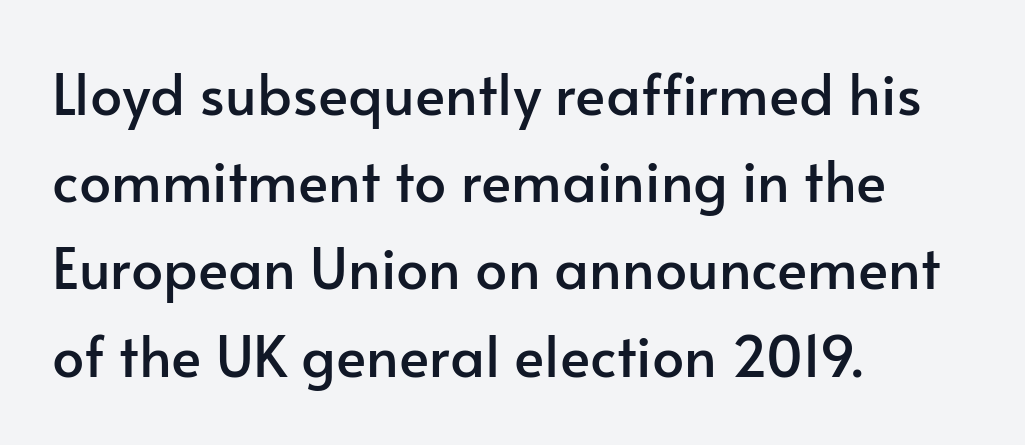
{"serif": "no", "italic": "no", "width": "normal", "stroke_contrast": "low", "x_height": "small", "monospaced": "no", "underline": "no", "align": "left", "line_spacing": "normal", "line_spacing_ratio": 1.53, "letter_spacing": "normal", "letter_spacing_em": 0.0, "glyph_px": 57}
